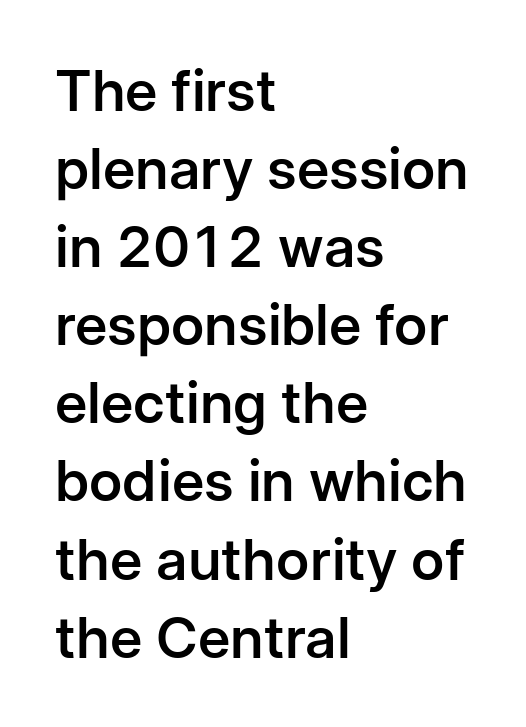
{"serif": "no", "italic": "no", "bold": "semi", "weight": "semibold", "width": "normal", "stroke_contrast": "low", "x_height": "medium", "monospaced": "no", "underline": "no", "align": "left", "line_spacing": "normal", "line_spacing_ratio": 1.37, "letter_spacing": "normal", "letter_spacing_em": 0.0, "glyph_px": 57}
